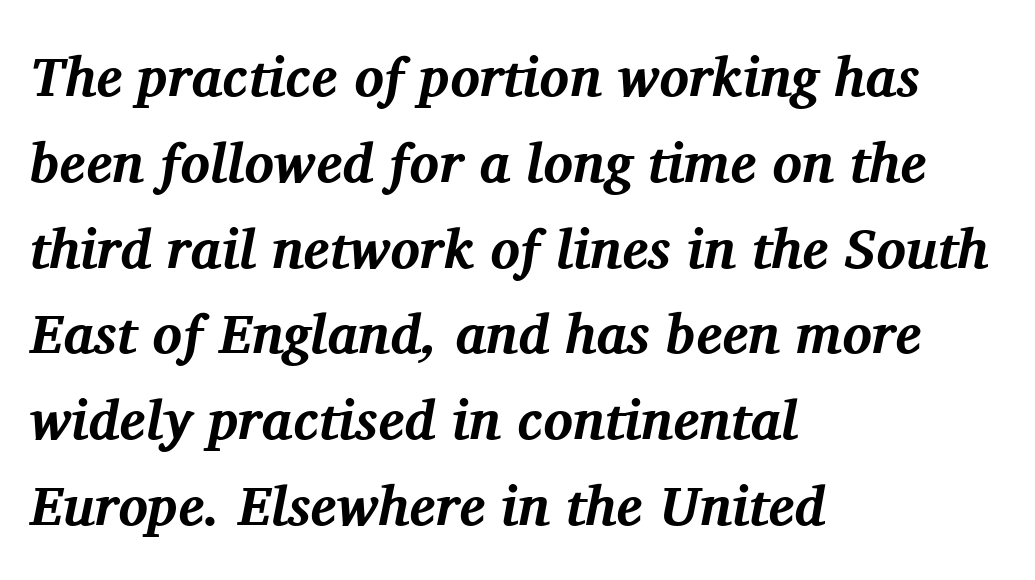
{"serif": "yes", "italic": "yes", "lean": "right", "slant_degrees": 11, "bold": "yes", "weight": "bold", "width": "normal", "stroke_contrast": "medium", "x_height": "medium", "monospaced": "no", "underline": "no", "align": "left", "line_spacing": "normal", "line_spacing_ratio": 1.56, "letter_spacing": "normal", "letter_spacing_em": 0.0, "glyph_px": 55}
